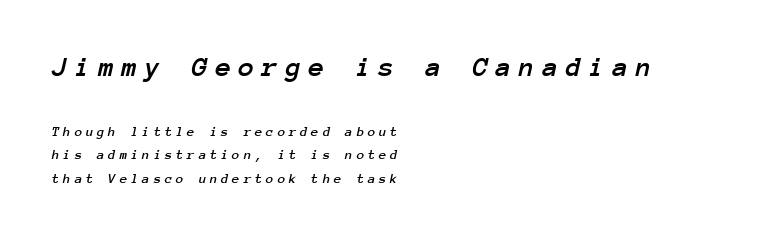
{"italic": "yes", "lean": "right", "slant_degrees": 12, "width": "normal", "stroke_contrast": "low", "x_height": "medium", "monospaced": "yes", "underline": "no", "align": "left", "line_spacing": "normal", "line_spacing_ratio": 1.68, "letter_spacing": "wide", "letter_spacing_em": 0.26, "larger_block": "first", "size_ratio": 2.07, "glyph_px": 29}
